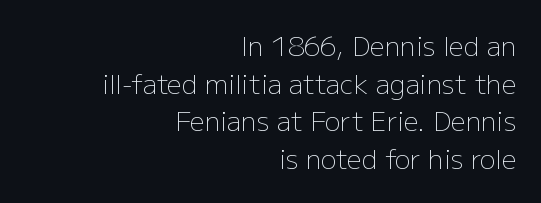
Leading matches the norm, producing a regular column. What stands out about the letter spacing? Nothing — it is the standard amount. The paragraph has a hard right edge and a soft left edge. Check the space under the baseline: it is left empty. Heft: none added — not bold.
